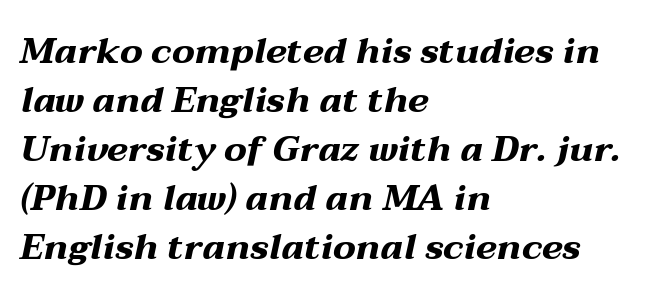
{"italic": "yes", "lean": "right", "slant_degrees": 12, "bold": "yes", "weight": "bold", "width": "wide", "stroke_contrast": "medium", "x_height": "medium", "monospaced": "no", "underline": "no", "align": "left", "line_spacing": "normal", "line_spacing_ratio": 1.36, "letter_spacing": "normal", "letter_spacing_em": 0.0, "glyph_px": 36}
